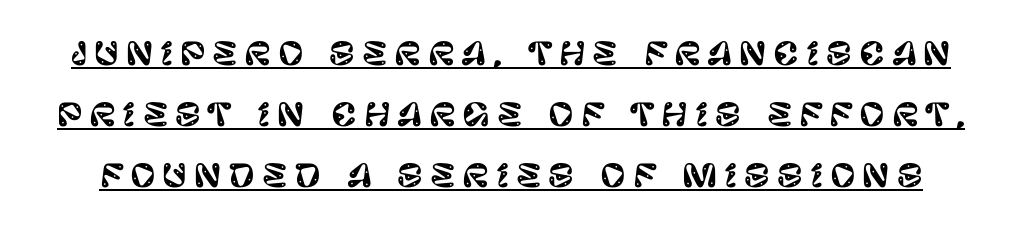
The image shows 31 px sans-serif type; set loose line spacing (1.96x), unusually wide letter spacing (+0.22 em), underlined; low stroke contrast and a large x-height.
